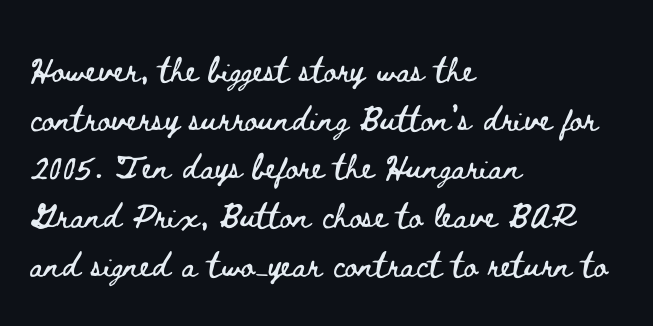
The image shows 31 px wide type; set left-aligned, normal line spacing (1.57x), normal letter spacing, not underlined; low stroke contrast and a small x-height.
